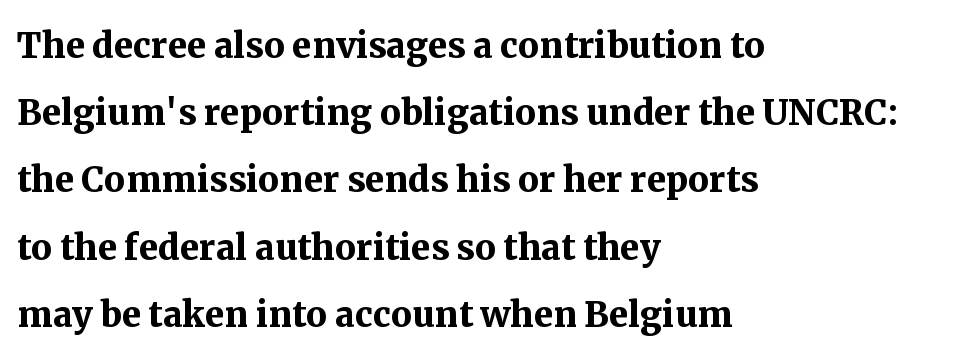
Q: Is the text bold? A: Yes.
Q: Is the text italic (slanted)? A: No, it is upright.
Q: Is the typeface a serif or a sans-serif typeface? A: Serif.
Q: Is the text underlined? A: No.
Q: How is the paragraph aligned? A: Left-aligned.
Q: Is the spacing between letters normal or unusually wide? A: Normal.
Q: Is the spacing between lines tight, normal or loose? A: Normal.
Q: Width (condensed, normal, or wide)? A: Normal.
Q: Stroke contrast? A: Medium.
Q: x-height? A: Medium.
Q: Monospaced? A: No.
